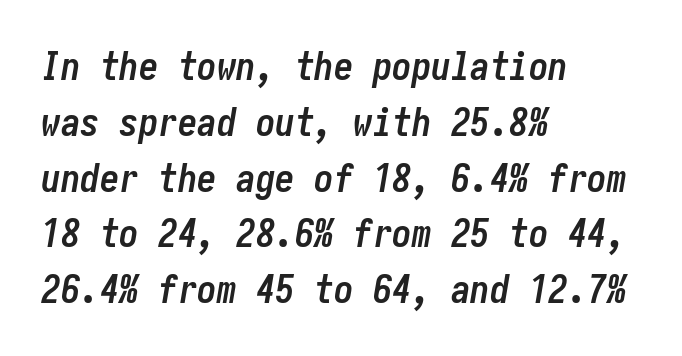
The image shows 39 px semibold, condensed type, italic (leaning right); set left-aligned, normal line spacing (1.43x), normal letter spacing, not underlined; low stroke contrast and a medium x-height.
